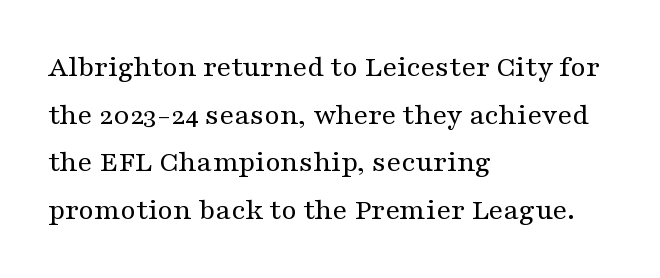
Letterform terminals end in serifs throughout the passage. Each word holds together tightly as a unit, with standard inter-letter gaps. Posture: vertical. Every row of glyphs begins at an identical x-position on the left.
